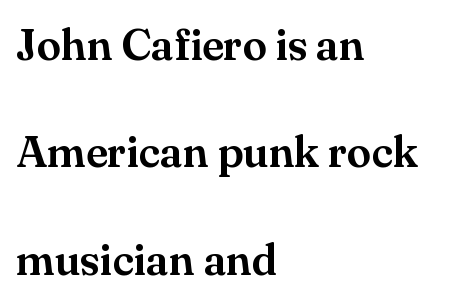
Q: Is the text italic (slanted)? A: No, it is upright.
Q: Is the typeface a serif or a sans-serif typeface? A: Serif.
Q: Is the text underlined? A: No.
Q: How is the paragraph aligned? A: Left-aligned.
Q: Is the spacing between letters normal or unusually wide? A: Normal.
Q: Is the spacing between lines tight, normal or loose? A: Loose.
Q: Width (condensed, normal, or wide)? A: Normal.
Q: Stroke contrast? A: Medium.
Q: x-height? A: Small.
Q: Monospaced? A: No.
